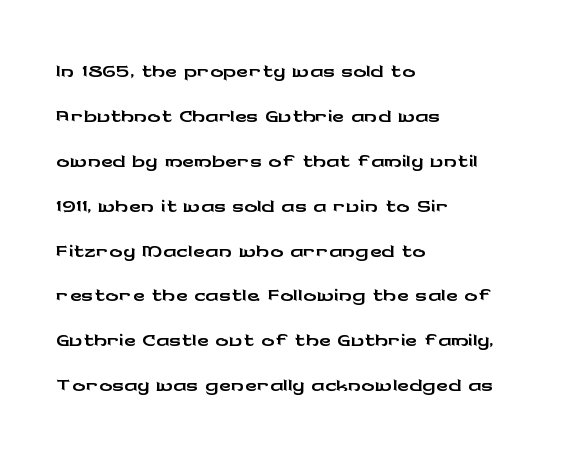
The image shows 33 px wide sans-serif type, upright; set left-aligned, normal line spacing (1.36x), normal letter spacing, not underlined; low stroke contrast and a medium x-height.
